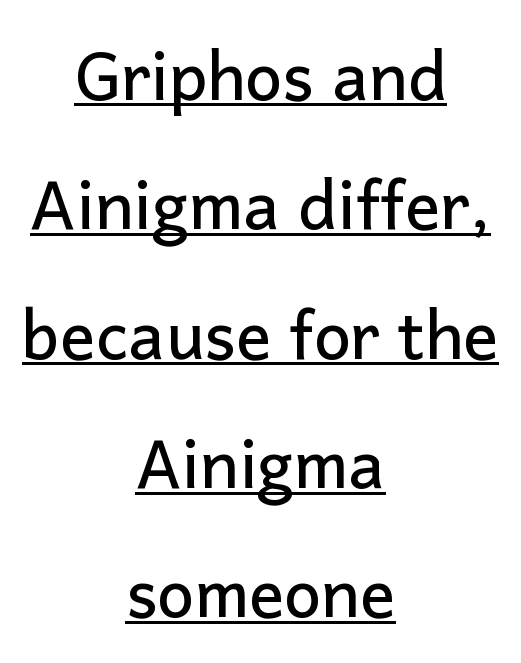
The image shows 66 px sans-serif type, upright; set centered, loose line spacing (1.96x), normal letter spacing, underlined; low stroke contrast and a medium x-height.
